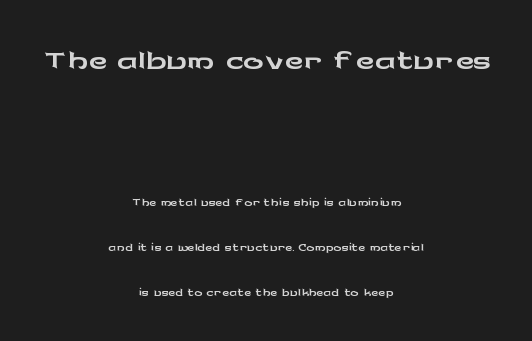
{"serif": "no", "italic": "no", "width": "wide", "stroke_contrast": "low", "x_height": "medium", "monospaced": "no", "underline": "no", "align": "center", "line_spacing": "loose", "line_spacing_ratio": 2.27, "letter_spacing": "normal", "letter_spacing_em": 0.0, "larger_block": "first", "size_ratio": 2.55, "glyph_px": 51}
